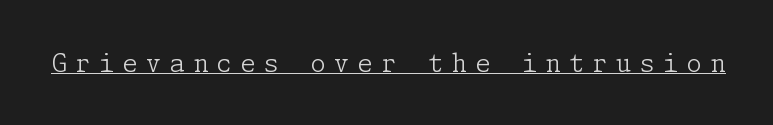
The image shows 25 px text type, upright; set unusually wide letter spacing (+0.32 em), underlined.
